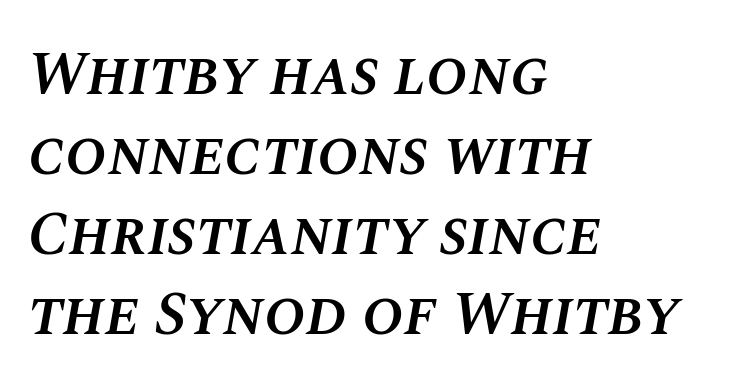
It's the slanting kind of type. Do the characters align in a grid? No, the font is proportional. The rag falls on the right side of this text block. Is the type bold? Partly — it's a semibold, heavier than regular but not fully bold.
